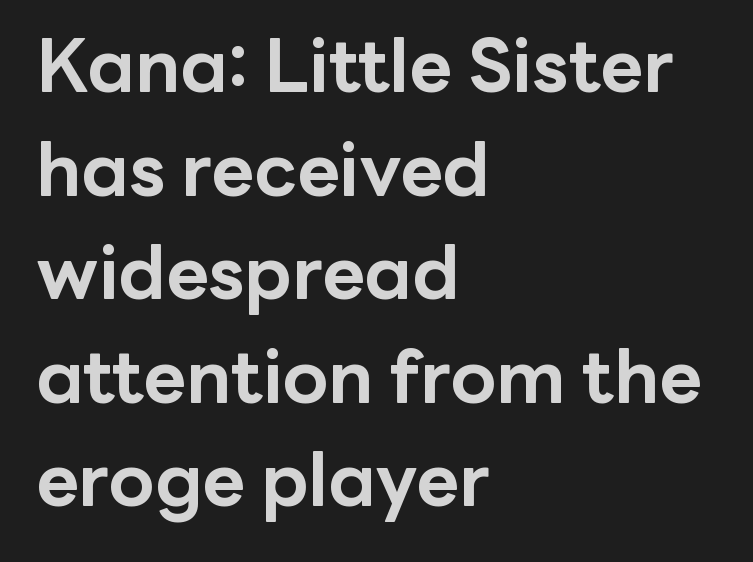
{"serif": "no", "italic": "no", "bold": "yes", "weight": "bold", "width": "normal", "stroke_contrast": "low", "x_height": "medium", "monospaced": "no", "underline": "no", "align": "left", "line_spacing": "normal", "line_spacing_ratio": 1.4, "letter_spacing": "normal", "letter_spacing_em": 0.0, "glyph_px": 74}
